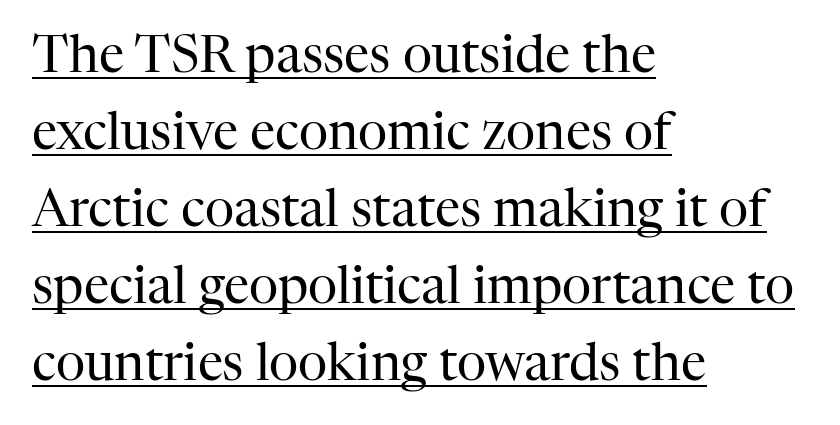
Q: Is the text bold? A: No.
Q: Is the text italic (slanted)? A: No, it is upright.
Q: Is the typeface a serif or a sans-serif typeface? A: Serif.
Q: Is the text underlined? A: Yes.
Q: How is the paragraph aligned? A: Left-aligned.
Q: Is the spacing between letters normal or unusually wide? A: Normal.
Q: Is the spacing between lines tight, normal or loose? A: Normal.
Q: Width (condensed, normal, or wide)? A: Normal.
Q: Stroke contrast? A: High.
Q: x-height? A: Medium.
Q: Monospaced? A: No.
